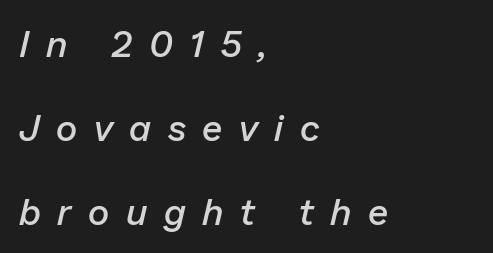
The image shows 37 px semibold type, italic (leaning right); set left-aligned, loose line spacing (2.27x), unusually wide letter spacing (+0.45 em), not underlined; low stroke contrast and a medium x-height.
